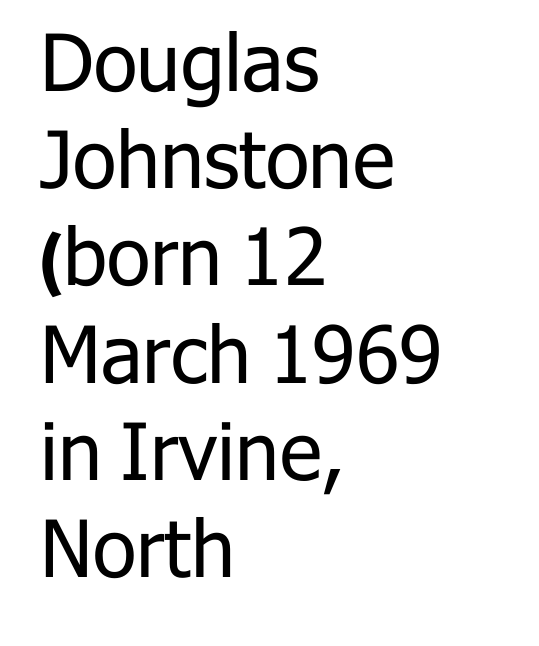
{"serif": "no", "italic": "no", "bold": "no", "weight": "regular", "width": "normal", "stroke_contrast": "low", "x_height": "medium", "monospaced": "no", "underline": "no", "align": "left", "line_spacing_ratio": 1.23, "letter_spacing": "normal", "letter_spacing_em": 0.0, "glyph_px": 79}
